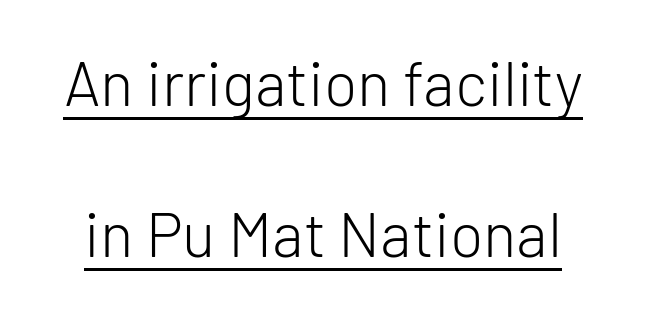
{"serif": "no", "italic": "no", "bold": "no", "weight": "light", "width": "normal", "stroke_contrast": "low", "x_height": "medium", "monospaced": "no", "underline": "yes", "line_spacing": "loose", "line_spacing_ratio": 2.44, "letter_spacing": "normal", "letter_spacing_em": 0.0, "glyph_px": 62}
